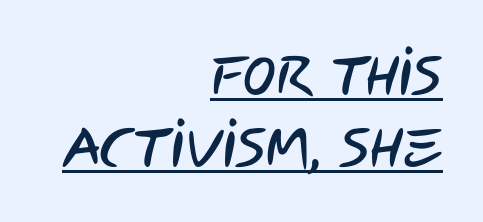
Q: Is the typeface a serif or a sans-serif typeface? A: Sans-serif.
Q: Is the text underlined? A: Yes.
Q: How is the paragraph aligned? A: Right-aligned.
Q: Is the spacing between letters normal or unusually wide? A: Normal.
Q: Is the spacing between lines tight, normal or loose? A: Normal.
Q: Width (condensed, normal, or wide)? A: Condensed.
Q: Stroke contrast? A: Low.
Q: x-height? A: Large.
Q: Monospaced? A: No.
